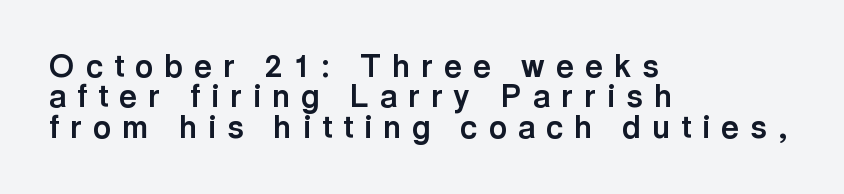
The image shows 31 px bold sans-serif type, upright; set left-aligned, tight line spacing (0.98x), unusually wide letter spacing (+0.36 em), not underlined; a medium x-height.
